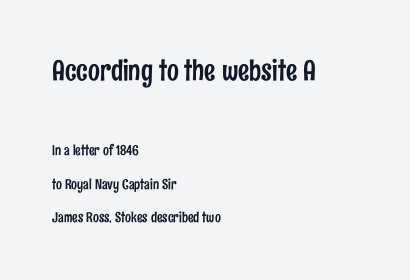
{"serif": "no", "italic": "no", "width": "condensed", "stroke_contrast": "low", "x_height": "medium", "monospaced": "no", "underline": "no", "align": "left", "line_spacing": "loose", "line_spacing_ratio": 2.39, "letter_spacing": "normal", "letter_spacing_em": 0.0, "larger_block": "first", "size_ratio": 2.0, "glyph_px": 28}
